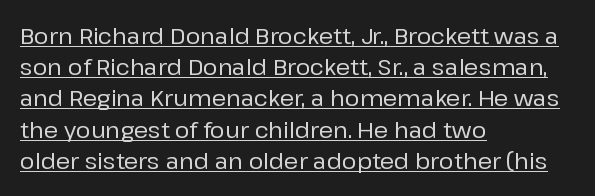
{"italic": "no", "underline": "yes", "align": "left", "line_spacing": "normal", "line_spacing_ratio": 1.42, "letter_spacing": "normal", "letter_spacing_em": 0.0, "glyph_px": 22}
